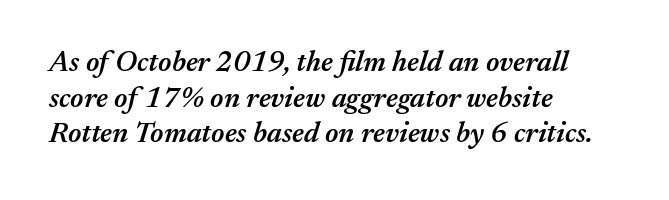
{"italic": "yes", "lean": "right", "slant_degrees": 17, "bold": "semi", "weight": "semibold", "width": "normal", "stroke_contrast": "medium", "x_height": "medium", "monospaced": "no", "underline": "no", "align": "left", "line_spacing_ratio": 1.23, "letter_spacing": "normal", "letter_spacing_em": 0.0, "glyph_px": 29}
